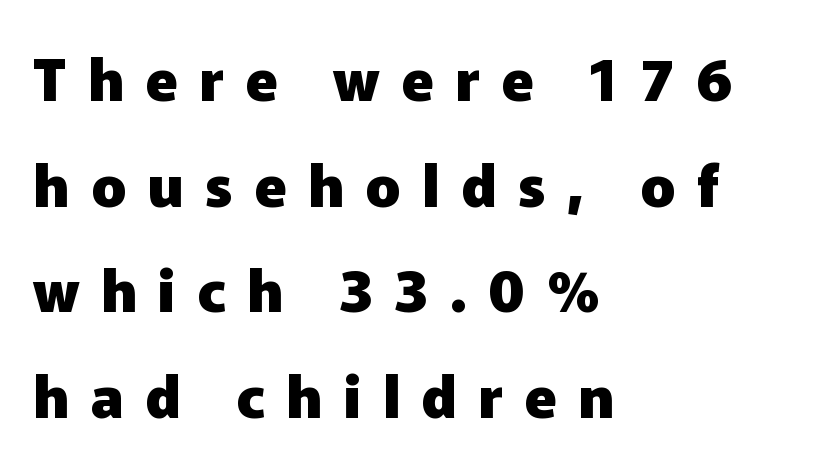
The rag falls on the right side of this text block. The type family on display is of the sans-serif kind. The letters advance in unequal steps, a hallmark of proportional type. Style check: upright.
